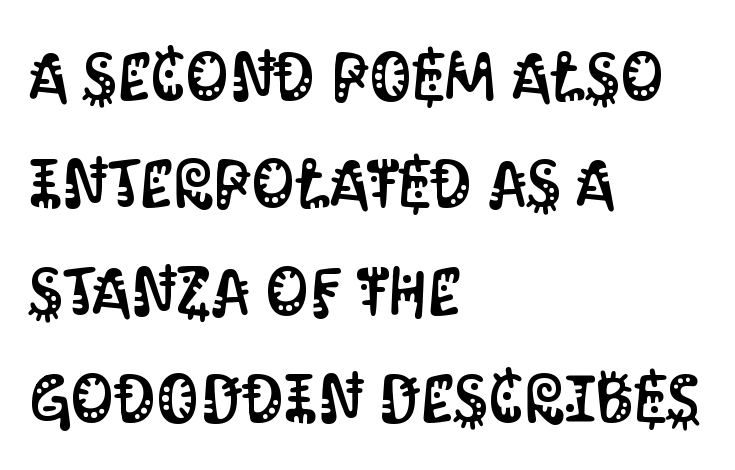
Layout note: lines flush left. This sample keeps an unexceptional amount of space between lines. Looks like regular typesetting: each glyph gets only the width it needs. No extra tracking has been applied to these lines.
